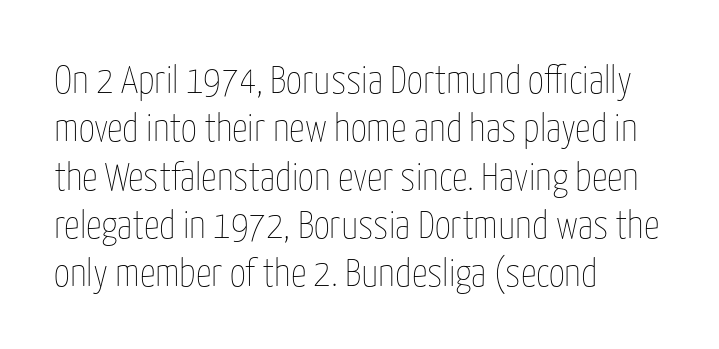
{"italic": "no", "bold": "no", "weight": "thin", "width": "condensed", "stroke_contrast": "low", "x_height": "medium", "monospaced": "no", "underline": "no", "align": "left", "line_spacing_ratio": 1.24, "letter_spacing": "normal", "letter_spacing_em": 0.0, "glyph_px": 39}
